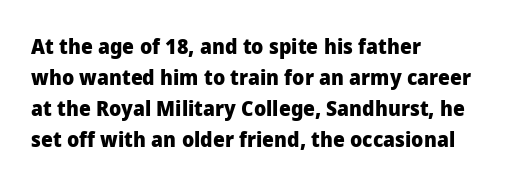
These lines keep a tight, regular rhythm from letter to letter. The typesetting leans heavy: a genuine bold. Line beginnings align vertically; line endings do not. If you drew a line through each stem, it would be perfectly vertical. Letters rest on an invisible, unmarked baseline.
